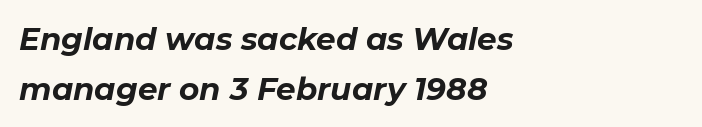
Q: Is the text bold? A: Yes.
Q: Is the text italic (slanted)? A: Yes, it leans right by about 11 degrees.
Q: Is the text underlined? A: No.
Q: How is the paragraph aligned? A: Left-aligned.
Q: Is the spacing between letters normal or unusually wide? A: Normal.
Q: Is the spacing between lines tight, normal or loose? A: Normal.
Q: Width (condensed, normal, or wide)? A: Normal.
Q: Stroke contrast? A: Low.
Q: x-height? A: Medium.
Q: Monospaced? A: No.
